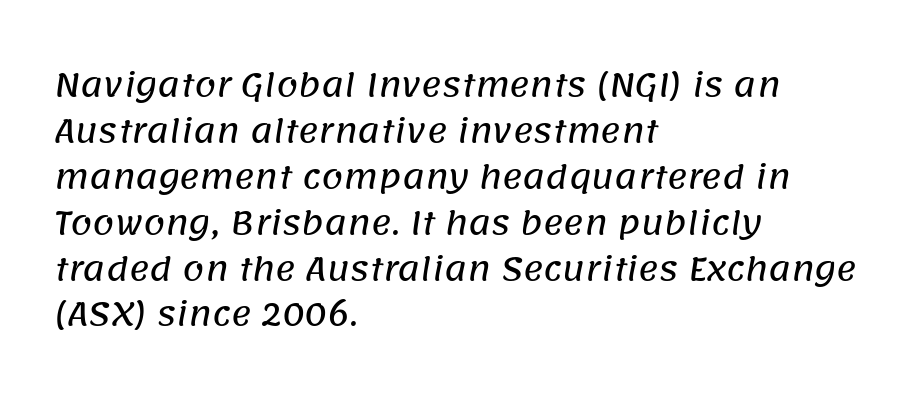
Q: Is the typeface a serif or a sans-serif typeface? A: Sans-serif.
Q: Is the text underlined? A: No.
Q: How is the paragraph aligned? A: Left-aligned.
Q: Is the spacing between letters normal or unusually wide? A: Normal.
Q: Is the spacing between lines tight, normal or loose? A: Normal.
Q: Width (condensed, normal, or wide)? A: Normal.
Q: Stroke contrast? A: Low.
Q: x-height? A: Large.
Q: Monospaced? A: No.
